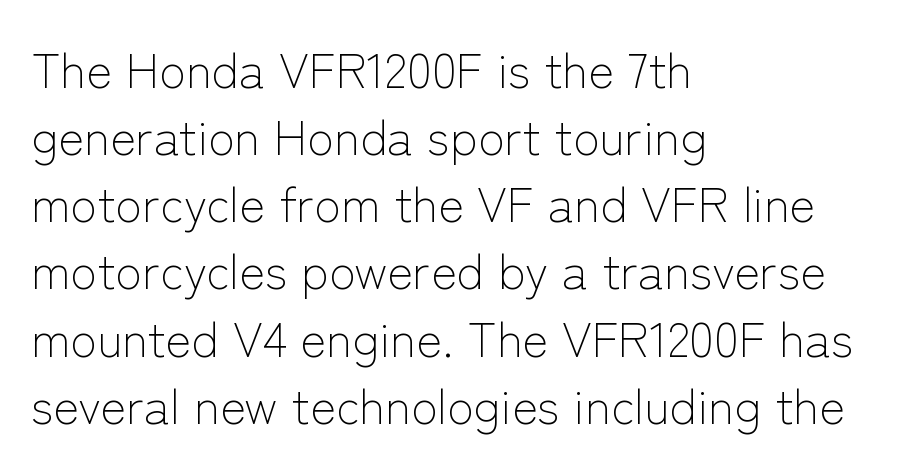
{"serif": "no", "italic": "no", "bold": "no", "weight": "light", "width": "normal", "stroke_contrast": "low", "x_height": "medium", "monospaced": "no", "underline": "no", "align": "left", "line_spacing": "normal", "line_spacing_ratio": 1.37, "letter_spacing": "normal", "letter_spacing_em": 0.0, "glyph_px": 49}
